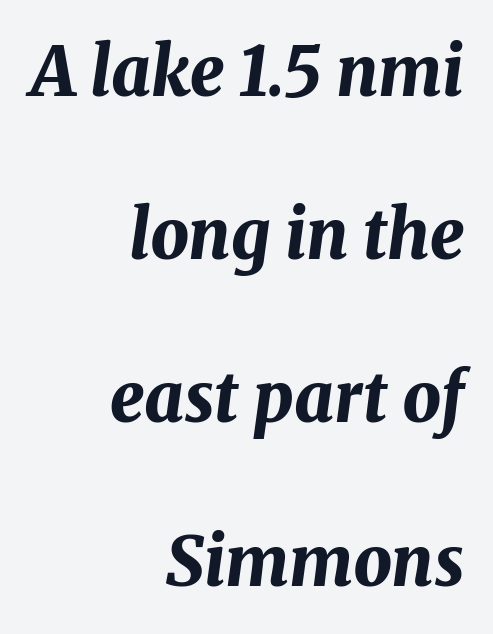
Q: Is the text bold? A: Yes.
Q: Is the text italic (slanted)? A: Yes, it leans right by about 8 degrees.
Q: Is the text underlined? A: No.
Q: How is the paragraph aligned? A: Right-aligned.
Q: Is the spacing between letters normal or unusually wide? A: Normal.
Q: Is the spacing between lines tight, normal or loose? A: Loose.
Q: Width (condensed, normal, or wide)? A: Normal.
Q: Stroke contrast? A: Medium.
Q: x-height? A: Medium.
Q: Monospaced? A: No.
